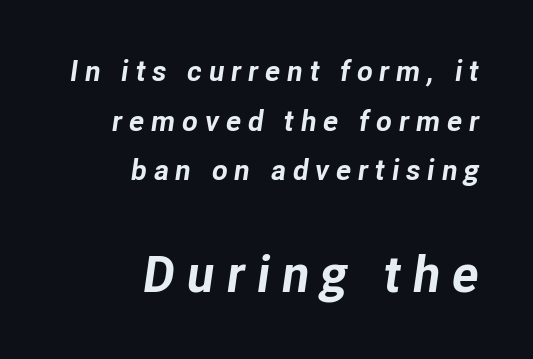
The glyphs look as if they've been sheared to an angle. Looks like regular typesetting: each glyph gets only the width it needs. Set as a true bold cut, around the 700 mark. Look at the glyph heights: the lower group is clearly the bigger setting. No word sits above an underline.
